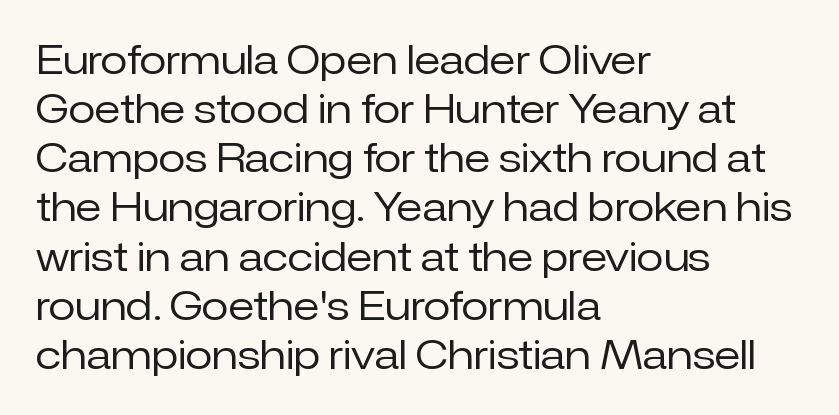
The image shows 39 px regular-weight sans-serif type, upright; set left-aligned, normal line spacing (1.26x), normal letter spacing, not underlined; low stroke contrast and a medium x-height.
